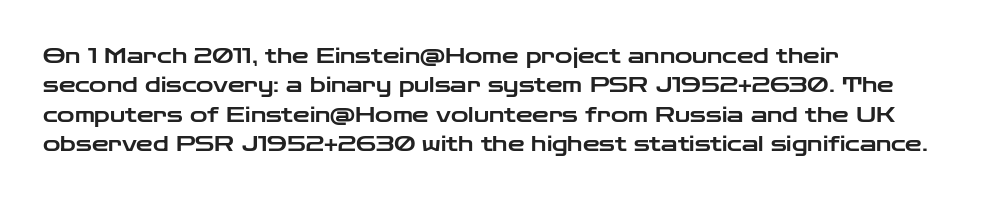
The image shows 21 px text type, upright; set left-aligned, normal line spacing (1.4x), normal letter spacing, not underlined.
